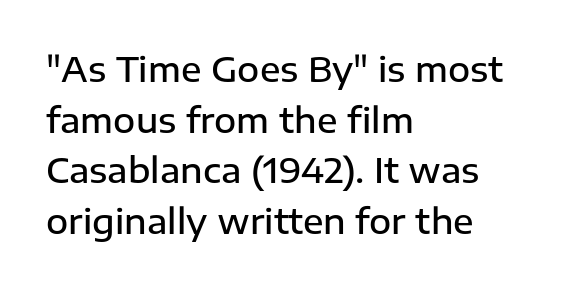
Q: Is the text bold? A: Semi-bold.
Q: Is the text italic (slanted)? A: No, it is upright.
Q: Is the typeface a serif or a sans-serif typeface? A: Sans-serif.
Q: Is the text underlined? A: No.
Q: How is the paragraph aligned? A: Left-aligned.
Q: Is the spacing between letters normal or unusually wide? A: Normal.
Q: Is the spacing between lines tight, normal or loose? A: Normal.
Q: Width (condensed, normal, or wide)? A: Normal.
Q: Stroke contrast? A: Low.
Q: x-height? A: Medium.
Q: Monospaced? A: No.
